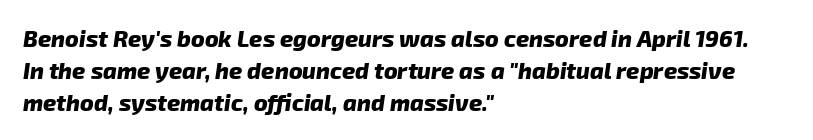
The image shows 23 px bold type; set left-aligned, normal line spacing (1.4x), normal letter spacing, not underlined.
